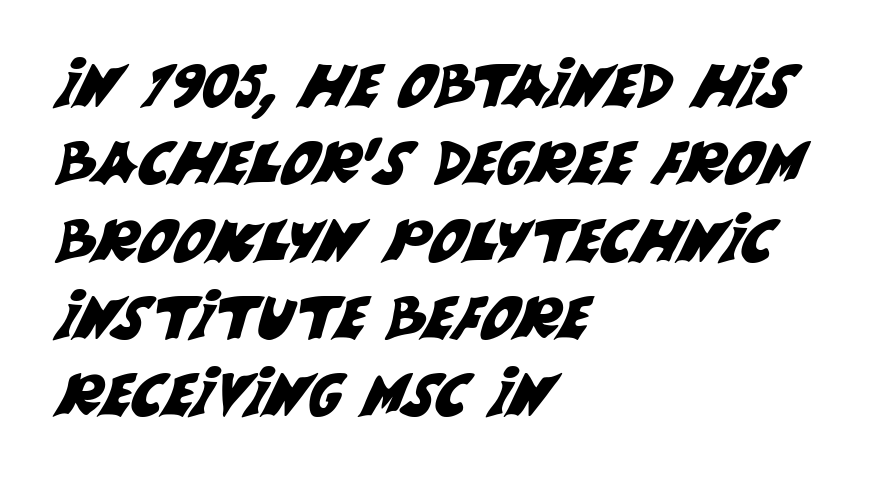
{"serif": "no", "width": "normal", "stroke_contrast": "medium", "x_height": "large", "monospaced": "no", "underline": "no", "align": "left", "line_spacing": "normal", "line_spacing_ratio": 1.31, "letter_spacing": "normal", "letter_spacing_em": 0.0, "glyph_px": 59}
